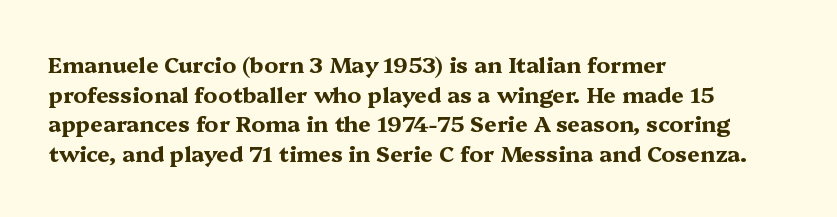
Caption: standard tracking, unaltered. Bold? Absolutely — the strokes are thick and heavy. Where is the straight margin? On the left. The line-height multiplier appears to be the usual default. Underlining? Definitely not there. Upright lettering throughout.
